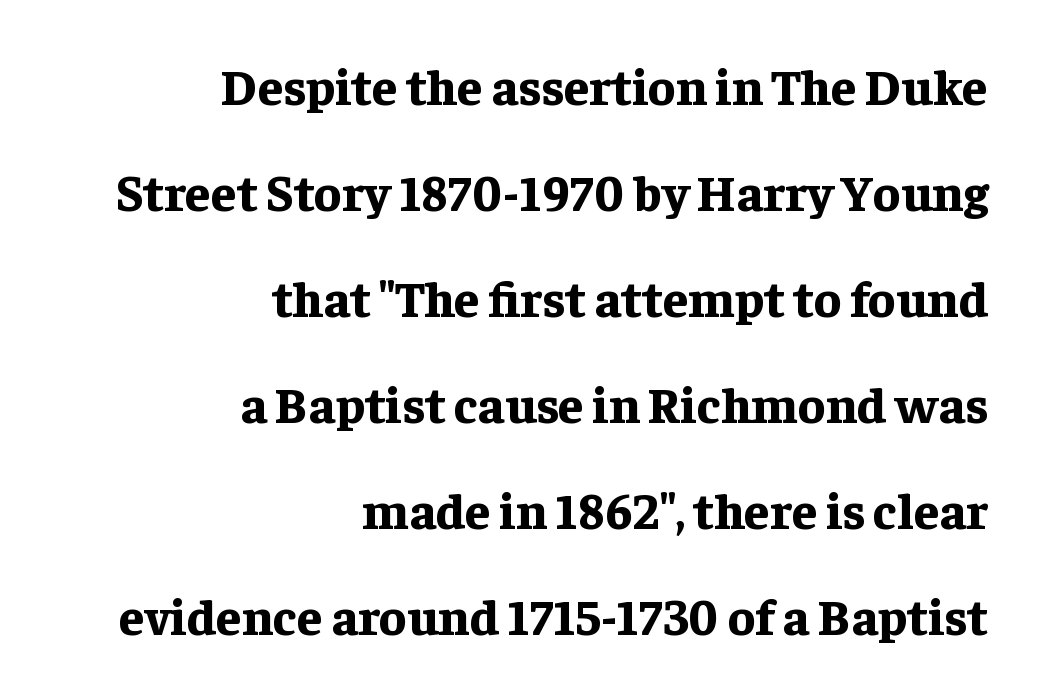
{"serif": "yes", "italic": "no", "bold": "yes", "weight": "bold", "width": "normal", "stroke_contrast": "low", "x_height": "medium", "monospaced": "no", "underline": "no", "align": "right", "line_spacing": "loose", "line_spacing_ratio": 2.08, "letter_spacing": "normal", "letter_spacing_em": 0.0, "glyph_px": 51}
